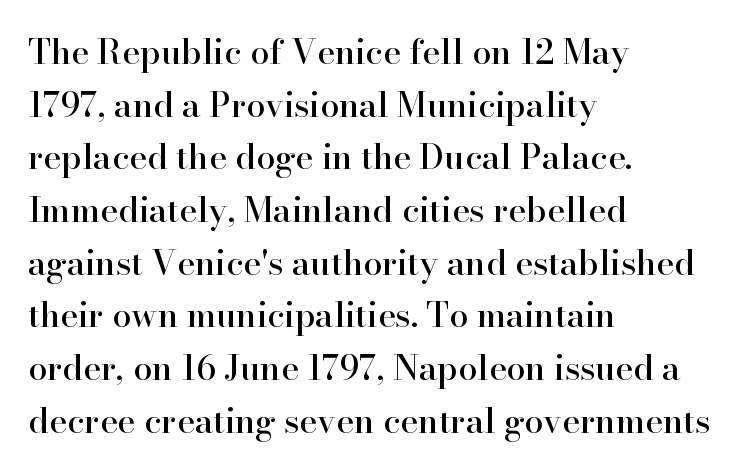
The words here are not underlined. The letters carry serifs — small finishing strokes at the ends of their stems. Do the characters align in a grid? No, the font is proportional. Horizontally, the lines are justified to the leading edge only.
